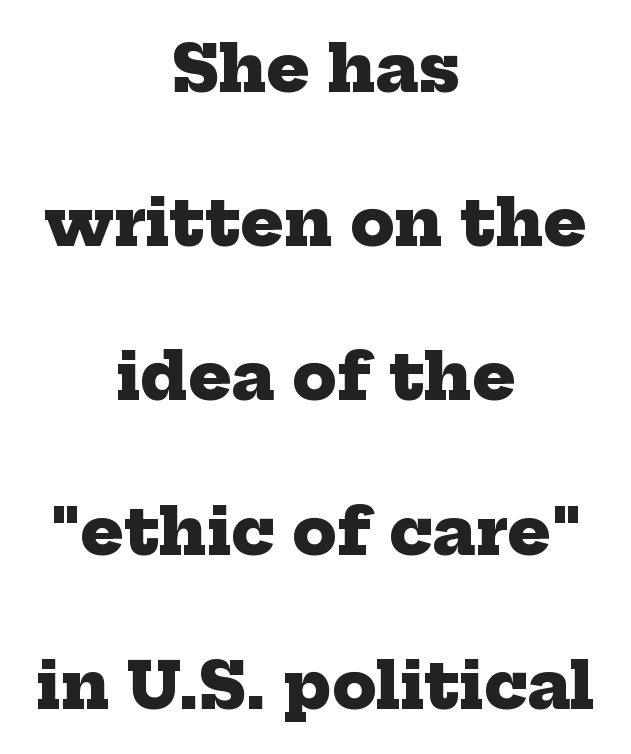
The image shows 64 px heavy serif type; set centered, loose line spacing (2.41x), normal letter spacing, not underlined; low stroke contrast and a medium x-height.
